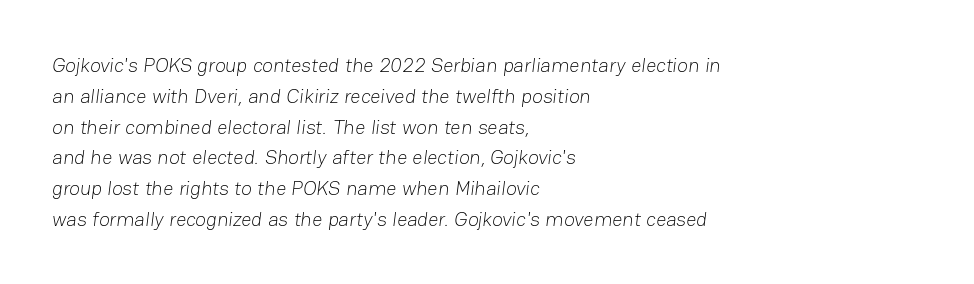
The image shows 20 px text type; set left-aligned, normal line spacing (1.54x), normal letter spacing, not underlined.
